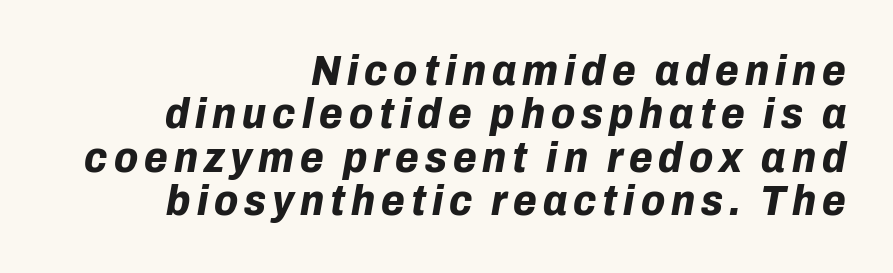
The image shows 43 px bold type, italic (leaning right); set right-aligned, tight line spacing (1.01x), not underlined; low stroke contrast and a medium x-height.
